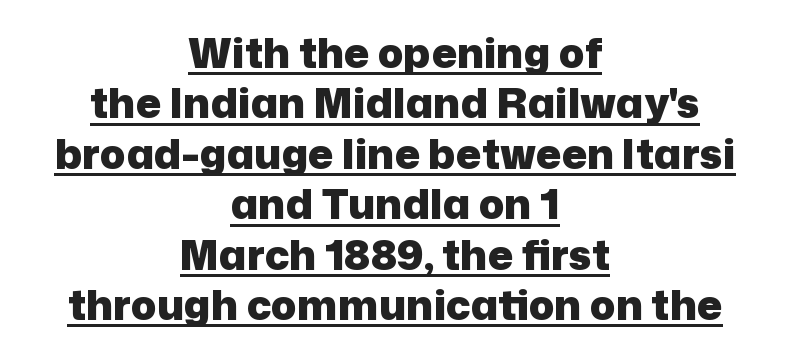
{"serif": "no", "italic": "no", "bold": "yes", "weight": "heavy", "width": "normal", "stroke_contrast": "low", "x_height": "medium", "monospaced": "no", "underline": "yes", "align": "center", "line_spacing_ratio": 1.2, "letter_spacing": "normal", "letter_spacing_em": 0.0, "glyph_px": 42}
